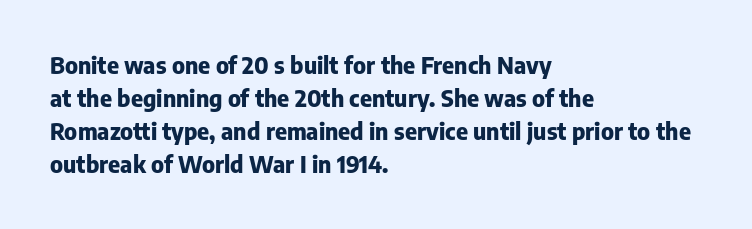
{"italic": "no", "bold": "yes", "underline": "no", "align": "left", "line_spacing": "normal", "line_spacing_ratio": 1.43, "letter_spacing": "normal", "letter_spacing_em": 0.0, "glyph_px": 23}
